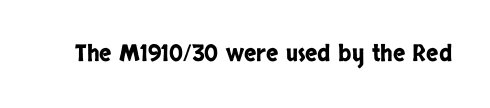
{"italic": "no", "underline": "no", "letter_spacing": "normal", "letter_spacing_em": 0.0, "glyph_px": 23}
